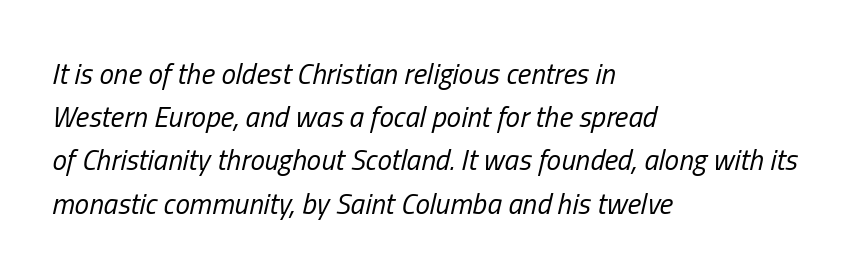
Looks like regular typesetting: each glyph gets only the width it needs. Regular leading. Compared with ordinary roman type, these characters are visibly tilted. The horizontal fit of the characters is conventional and even.
